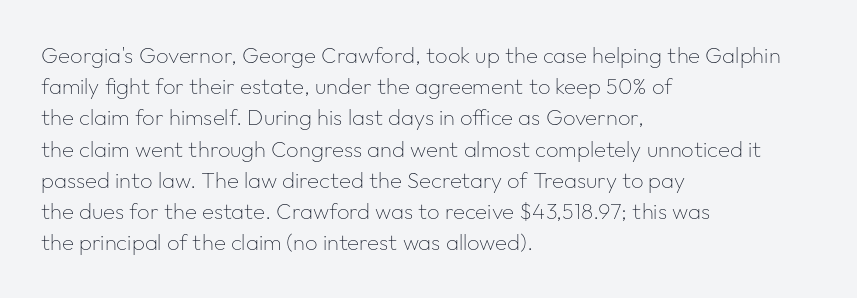
{"italic": "no", "bold": "no", "underline": "no", "align": "left", "line_spacing": "normal", "line_spacing_ratio": 1.42, "letter_spacing": "normal", "letter_spacing_em": 0.0, "glyph_px": 22}
